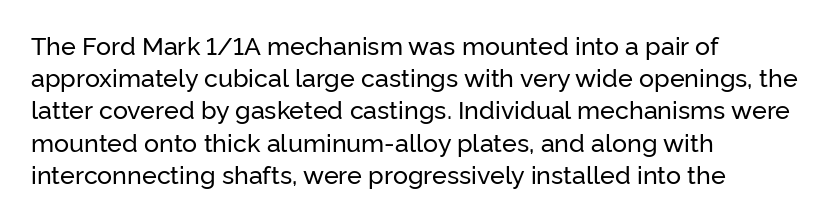
{"italic": "no", "underline": "no", "align": "left", "line_spacing": "normal", "line_spacing_ratio": 1.29, "letter_spacing": "normal", "letter_spacing_em": 0.0, "glyph_px": 25}
